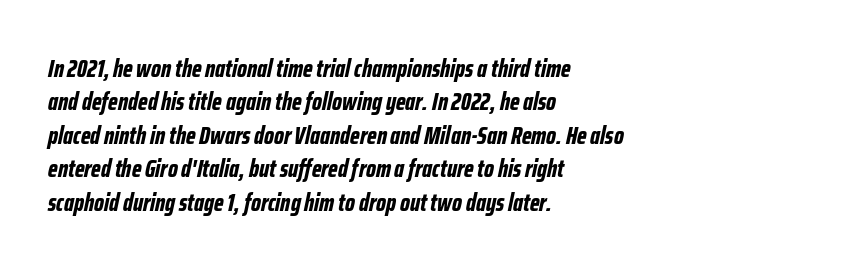
The foot of each line stays bare and open. Chunky letters — that's bold for sure. The face used here is rendered with its standard letterfit. Tall strokes in this sample are angled rather than plumb. These lines sit exactly where default settings would place them.
